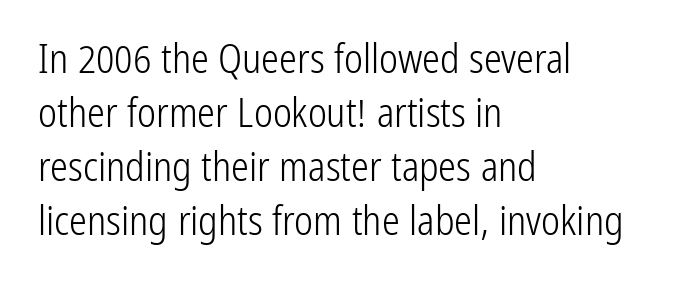
Q: Is the text bold? A: No.
Q: Is the text italic (slanted)? A: No, it is upright.
Q: Is the typeface a serif or a sans-serif typeface? A: Sans-serif.
Q: Is the text underlined? A: No.
Q: How is the paragraph aligned? A: Left-aligned.
Q: Is the spacing between letters normal or unusually wide? A: Normal.
Q: Is the spacing between lines tight, normal or loose? A: Normal.
Q: Width (condensed, normal, or wide)? A: Condensed.
Q: Stroke contrast? A: Low.
Q: x-height? A: Medium.
Q: Monospaced? A: No.
